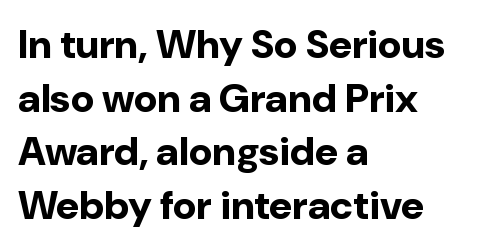
The image shows 40 px bold sans-serif type, upright; set left-aligned, normal line spacing (1.34x), normal letter spacing, not underlined; low stroke contrast and a medium x-height.
